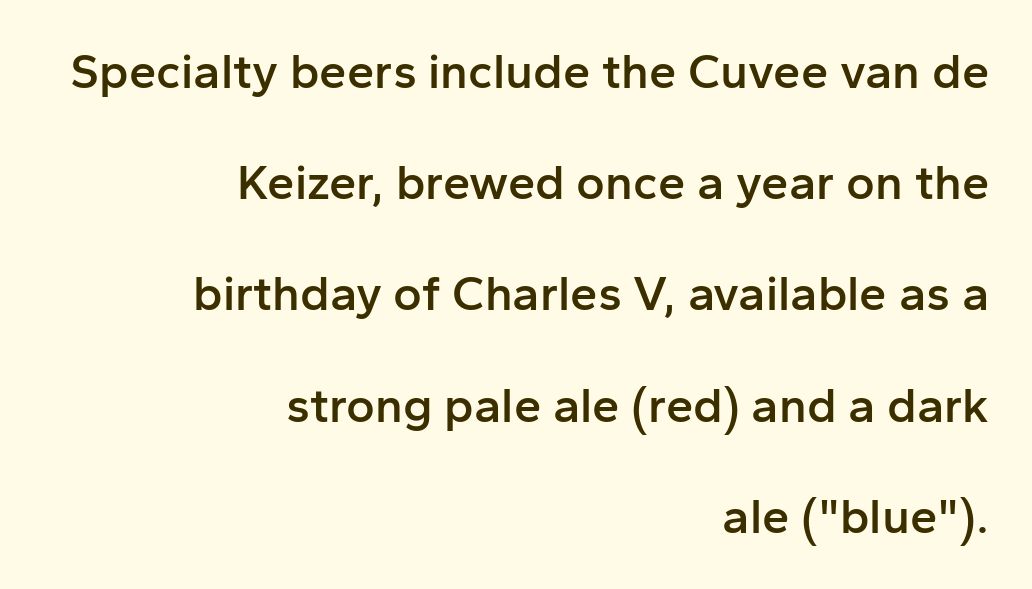
{"serif": "no", "italic": "no", "bold": "semi", "weight": "semibold", "width": "normal", "stroke_contrast": "low", "x_height": "medium", "monospaced": "no", "underline": "no", "align": "right", "line_spacing": "loose", "line_spacing_ratio": 2.27, "letter_spacing": "normal", "letter_spacing_em": 0.0, "glyph_px": 49}
